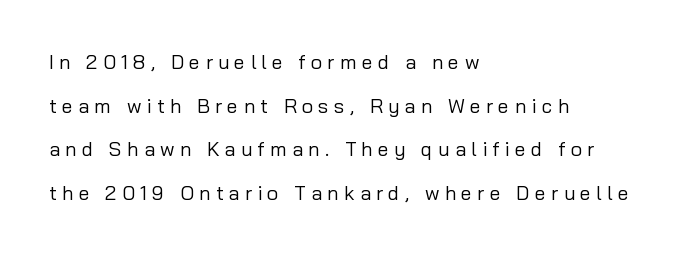
{"italic": "no", "bold": "no", "underline": "no", "align": "left", "line_spacing": "loose", "line_spacing_ratio": 2.18, "letter_spacing": "wide", "letter_spacing_em": 0.26, "glyph_px": 20}
